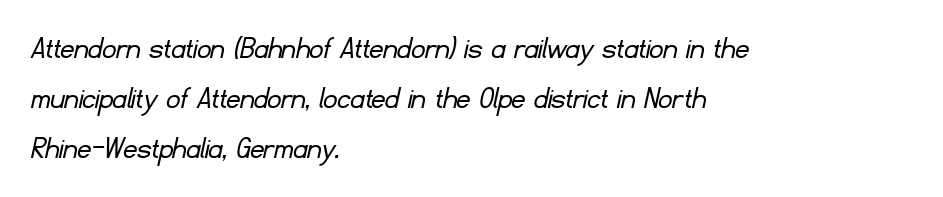
Q: Is the text bold? A: No.
Q: Is the typeface a serif or a sans-serif typeface? A: Sans-serif.
Q: Is the text underlined? A: No.
Q: How is the paragraph aligned? A: Left-aligned.
Q: Is the spacing between letters normal or unusually wide? A: Normal.
Q: Is the spacing between lines tight, normal or loose? A: Normal.
Q: Width (condensed, normal, or wide)? A: Normal.
Q: Stroke contrast? A: Low.
Q: x-height? A: Small.
Q: Monospaced? A: No.
